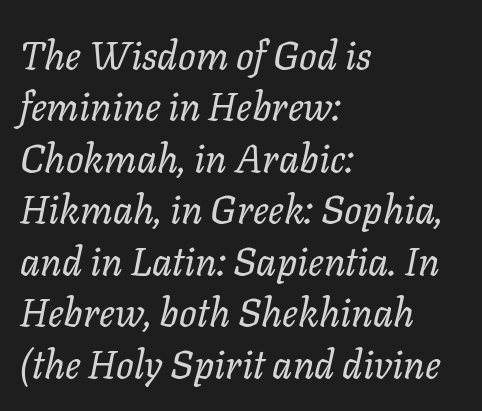
{"italic": "yes", "lean": "right", "slant_degrees": 11, "bold": "no", "weight": "regular", "width": "normal", "stroke_contrast": "low", "x_height": "medium", "monospaced": "no", "underline": "no", "align": "left", "line_spacing": "normal", "line_spacing_ratio": 1.32, "letter_spacing": "normal", "letter_spacing_em": 0.0, "glyph_px": 39}
